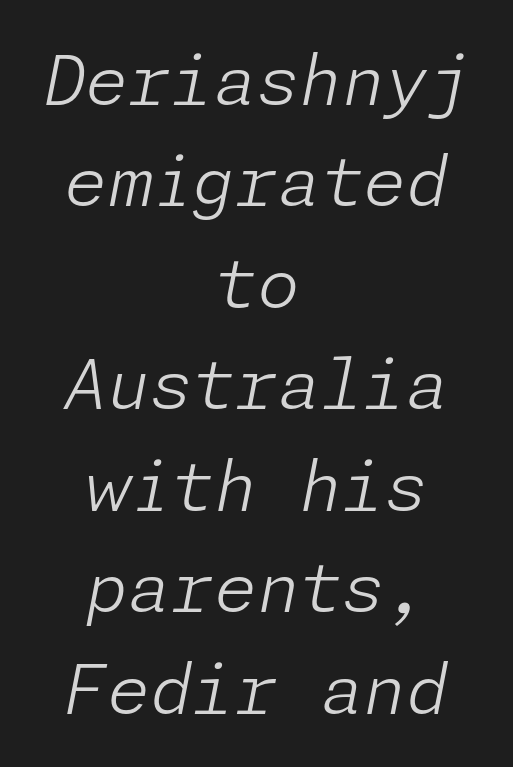
The passage shown is not bold in any degree. In CSS terms this would be text-align: center. Tall strokes in this sample are angled rather than plumb. The space beneath each line is pristine and unruled. This block has exactly the height ordinary leading produces.
